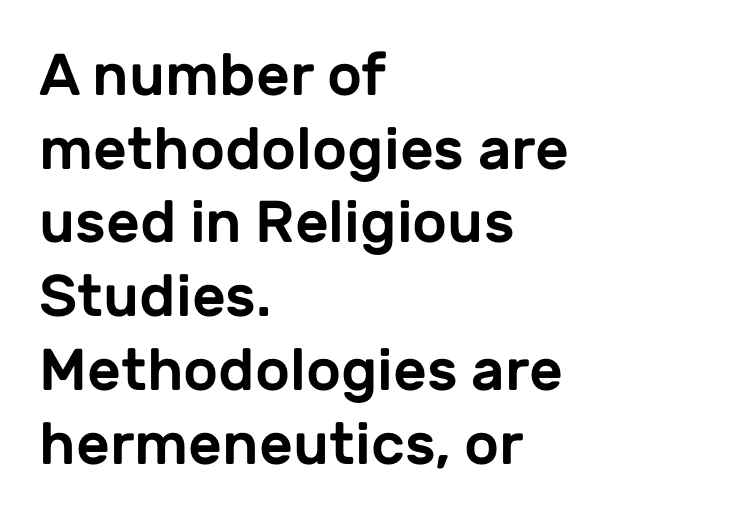
Q: Is the text italic (slanted)? A: No, it is upright.
Q: Is the typeface a serif or a sans-serif typeface? A: Sans-serif.
Q: Is the text underlined? A: No.
Q: How is the paragraph aligned? A: Left-aligned.
Q: Is the spacing between letters normal or unusually wide? A: Normal.
Q: Is the spacing between lines tight, normal or loose? A: Normal.
Q: Width (condensed, normal, or wide)? A: Normal.
Q: Stroke contrast? A: Low.
Q: x-height? A: Medium.
Q: Monospaced? A: No.
